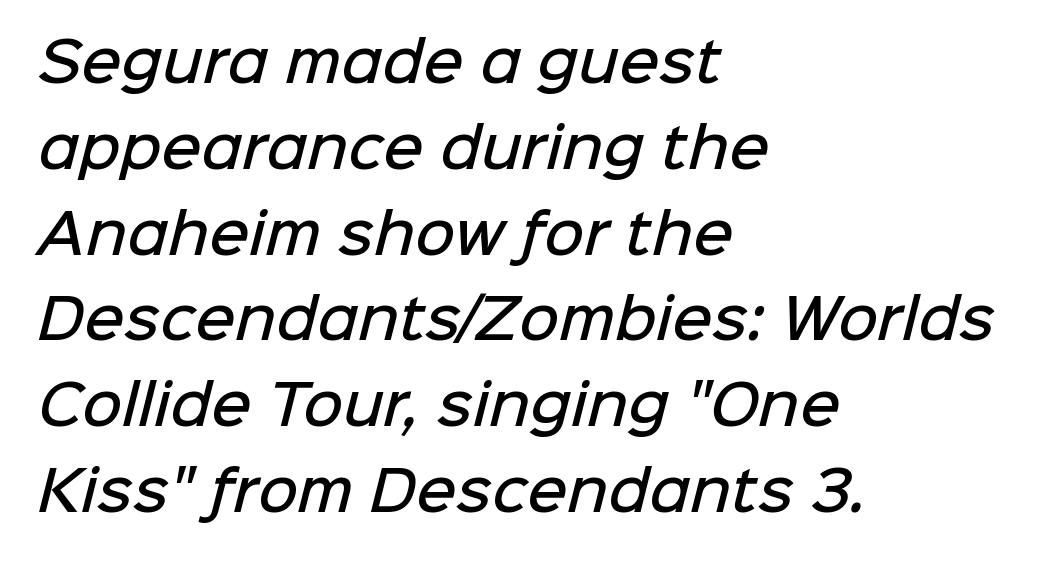
The image shows 55 px semibold sans-serif type; set left-aligned, normal line spacing (1.56x), normal letter spacing, not underlined; low stroke contrast and a medium x-height.
